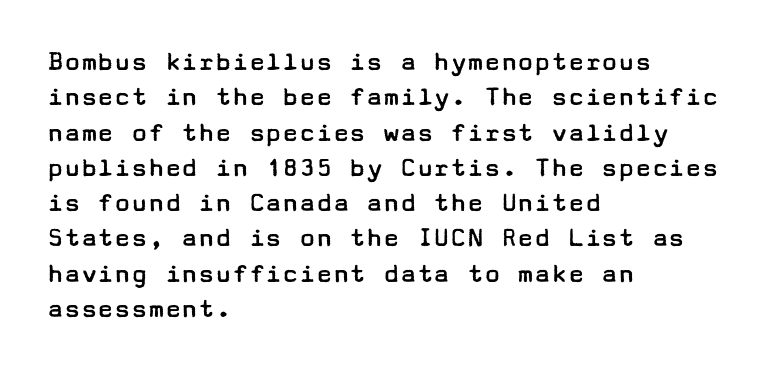
The lettering holds an erect, upright posture throughout. The space between consecutive lines is moderate. If you drew a ruler down the left edge, every line would touch it. The area under the type is left untouched.
